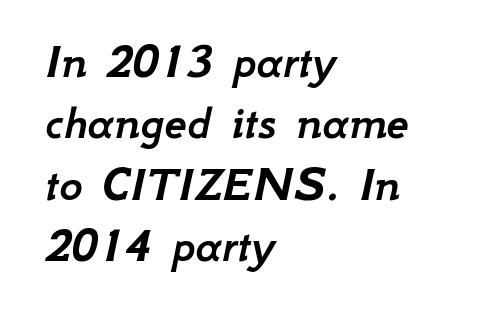
Q: Is the text italic (slanted)? A: Yes, it leans right by about 12 degrees.
Q: Is the text underlined? A: No.
Q: How is the paragraph aligned? A: Left-aligned.
Q: Is the spacing between letters normal or unusually wide? A: Normal.
Q: Width (condensed, normal, or wide)? A: Normal.
Q: Stroke contrast? A: Low.
Q: x-height? A: Small.
Q: Monospaced? A: No.
